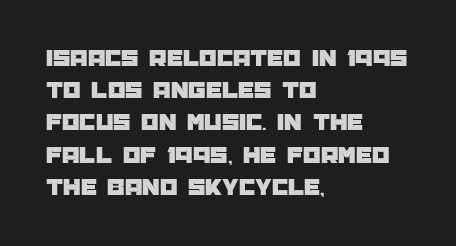
The image shows 25 px text type, upright; set left-aligned, normal line spacing (1.29x), normal letter spacing, not underlined.
